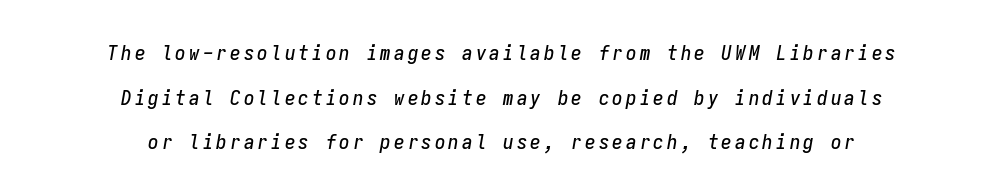
{"italic": "yes", "lean": "right", "slant_degrees": 9, "underline": "no", "align": "center", "line_spacing": "loose", "line_spacing_ratio": 2.13, "glyph_px": 21}
